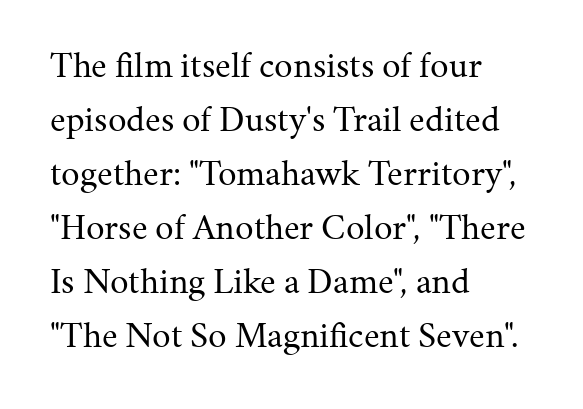
{"serif": "yes", "italic": "no", "bold": "no", "weight": "regular", "width": "normal", "stroke_contrast": "medium", "x_height": "medium", "monospaced": "no", "underline": "no", "align": "left", "line_spacing": "normal", "line_spacing_ratio": 1.46, "letter_spacing": "normal", "letter_spacing_em": 0.0, "glyph_px": 37}
